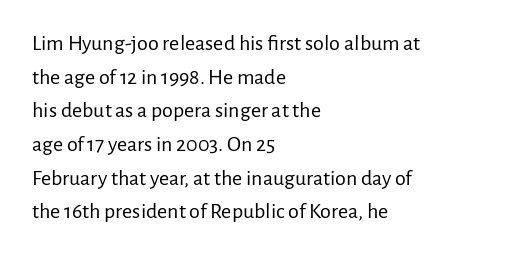
Q: Is the text bold? A: No.
Q: Is the text italic (slanted)? A: No, it is upright.
Q: Is the text underlined? A: No.
Q: How is the paragraph aligned? A: Left-aligned.
Q: Is the spacing between letters normal or unusually wide? A: Normal.
Q: Is the spacing between lines tight, normal or loose? A: Normal.
